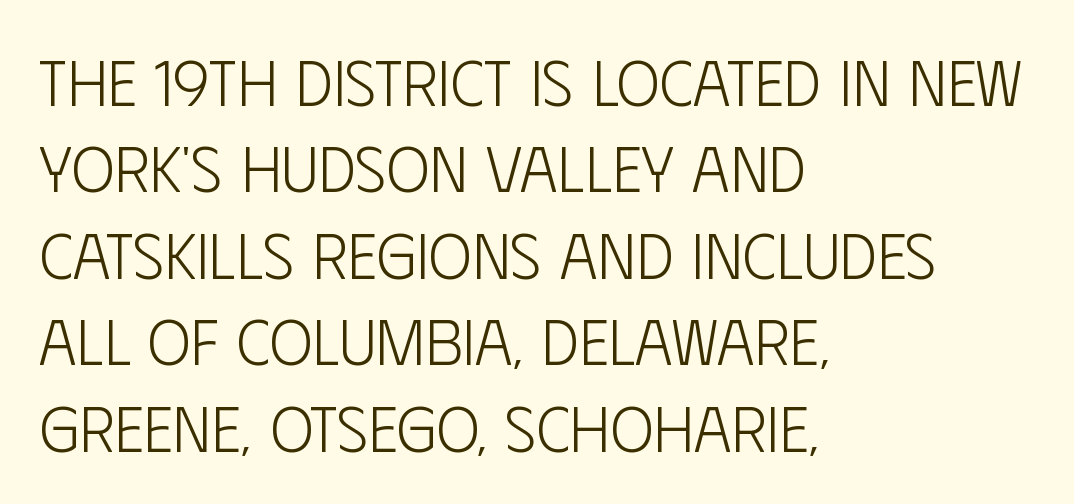
Q: Is the text bold? A: No.
Q: Is the text italic (slanted)? A: No, it is upright.
Q: Is the typeface a serif or a sans-serif typeface? A: Sans-serif.
Q: Is the text underlined? A: No.
Q: How is the paragraph aligned? A: Left-aligned.
Q: Is the spacing between letters normal or unusually wide? A: Normal.
Q: Is the spacing between lines tight, normal or loose? A: Normal.
Q: Width (condensed, normal, or wide)? A: Condensed.
Q: Stroke contrast? A: Low.
Q: x-height? A: Large.
Q: Monospaced? A: No.
